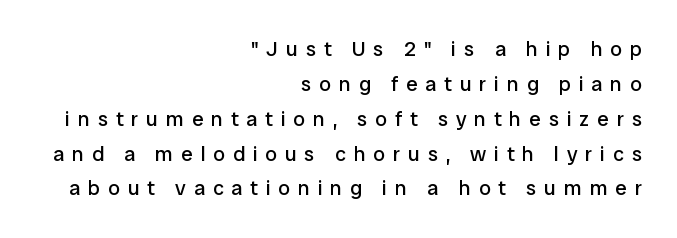
The image shows 21 px text type, upright; set right-aligned, normal line spacing (1.66x), unusually wide letter spacing (+0.37 em), not underlined.
